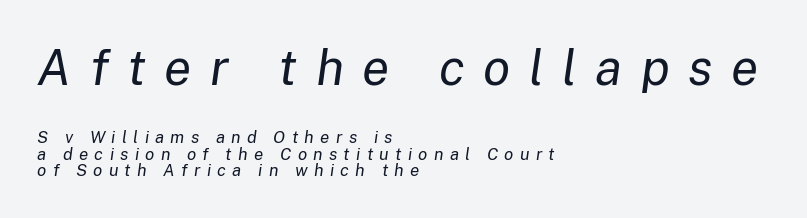
The image shows 50 px regular-weight type, italic (leaning right); set left-aligned, tight line spacing (0.98x), unusually wide letter spacing (+0.37 em), not underlined; the first (top) block is 2.94x larger; low stroke contrast and a medium x-height.
